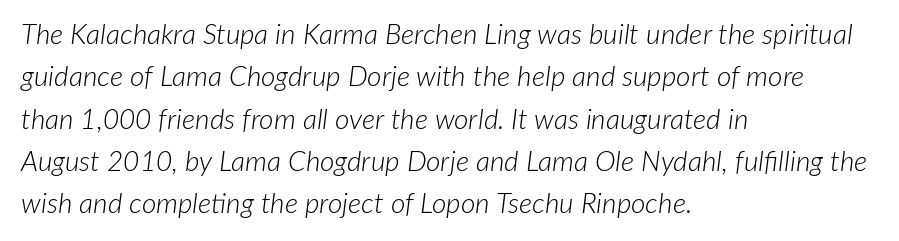
Q: Is the text bold? A: No.
Q: Is the text italic (slanted)? A: Yes, it leans right by about 7 degrees.
Q: Is the text underlined? A: No.
Q: How is the paragraph aligned? A: Left-aligned.
Q: Is the spacing between letters normal or unusually wide? A: Normal.
Q: Is the spacing between lines tight, normal or loose? A: Normal.
Q: Width (condensed, normal, or wide)? A: Normal.
Q: Stroke contrast? A: Low.
Q: x-height? A: Medium.
Q: Monospaced? A: No.
